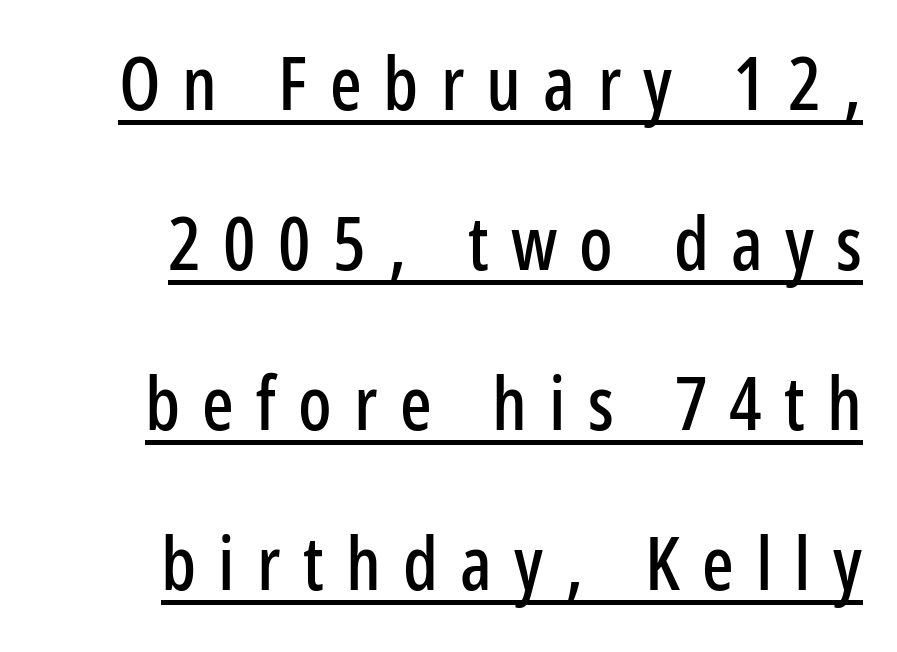
{"serif": "no", "italic": "no", "width": "condensed", "stroke_contrast": "low", "x_height": "medium", "monospaced": "no", "underline": "yes", "align": "right", "line_spacing": "loose", "line_spacing_ratio": 2.16, "letter_spacing": "wide", "letter_spacing_em": 0.3, "glyph_px": 74}
